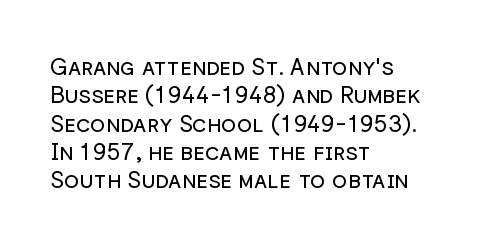
Q: Is the text bold? A: No.
Q: Is the text italic (slanted)? A: No, it is upright.
Q: Is the text underlined? A: No.
Q: How is the paragraph aligned? A: Left-aligned.
Q: Is the spacing between letters normal or unusually wide? A: Normal.
